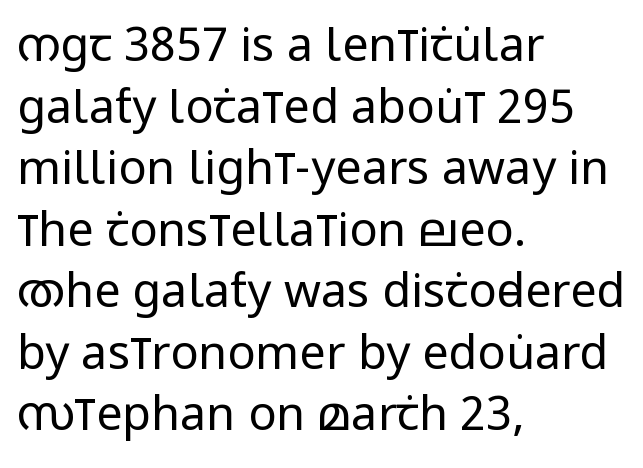
{"serif": "no", "italic": "no", "bold": "no", "weight": "regular", "width": "condensed", "stroke_contrast": "low", "x_height": "large", "monospaced": "no", "underline": "no", "align": "left", "line_spacing": "normal", "line_spacing_ratio": 1.31, "letter_spacing": "normal", "letter_spacing_em": 0.0, "glyph_px": 47}
